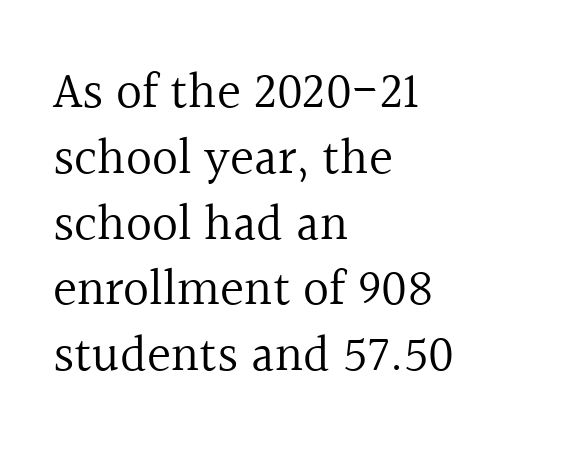
The image shows 51 px regular-weight serif type, upright; set left-aligned, normal line spacing (1.29x), normal letter spacing, not underlined; a medium x-height.
